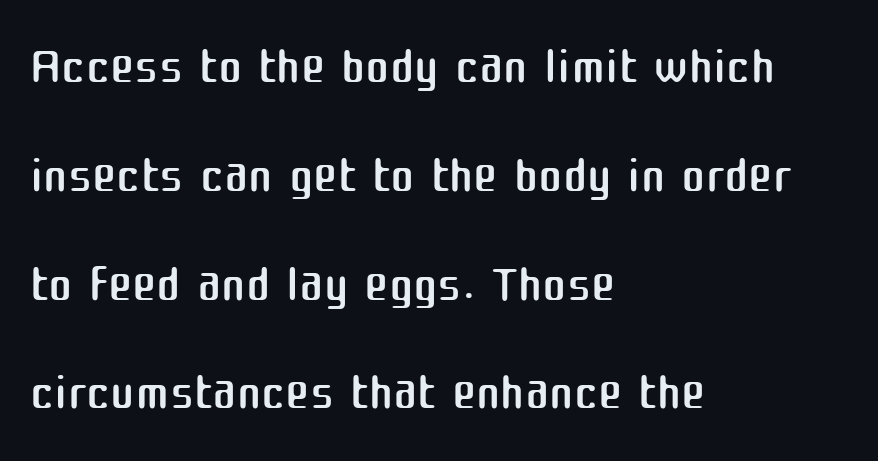
Q: Is the text bold? A: No.
Q: Is the text italic (slanted)? A: No, it is upright.
Q: Is the typeface a serif or a sans-serif typeface? A: Sans-serif.
Q: Is the text underlined? A: No.
Q: How is the paragraph aligned? A: Left-aligned.
Q: Is the spacing between letters normal or unusually wide? A: Normal.
Q: Is the spacing between lines tight, normal or loose? A: Normal.
Q: Width (condensed, normal, or wide)? A: Normal.
Q: Stroke contrast? A: Medium.
Q: x-height? A: Medium.
Q: Monospaced? A: No.
